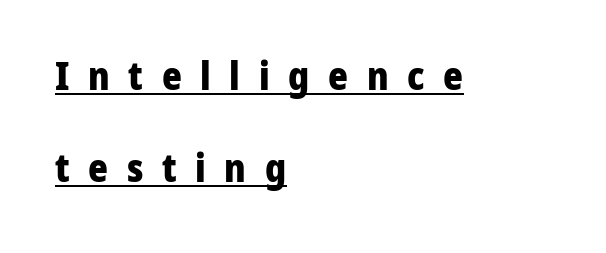
The image shows 38 px heavy sans-serif type, upright; set left-aligned, loose line spacing (2.41x), unusually wide letter spacing (+0.49 em), underlined; low stroke contrast and a medium x-height.
